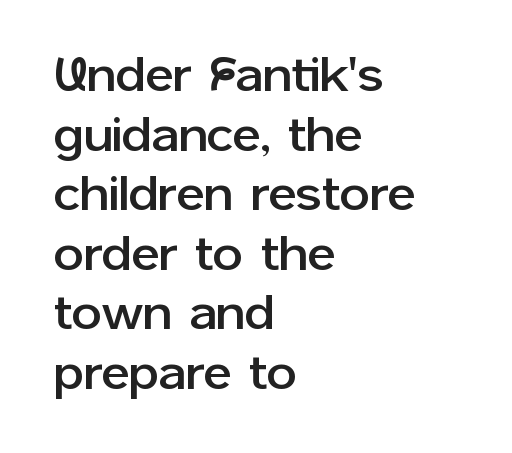
{"serif": "no", "italic": "no", "width": "normal", "stroke_contrast": "low", "x_height": "medium", "monospaced": "no", "underline": "no", "align": "left", "line_spacing_ratio": 1.24, "letter_spacing": "normal", "letter_spacing_em": 0.0, "glyph_px": 48}
